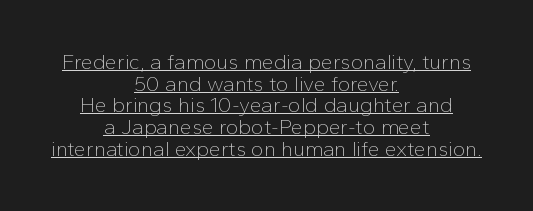
Q: Is the text bold? A: No.
Q: Is the text italic (slanted)? A: No, it is upright.
Q: Is the text underlined? A: Yes.
Q: How is the paragraph aligned? A: Centered.
Q: Is the spacing between letters normal or unusually wide? A: Normal.
Q: Is the spacing between lines tight, normal or loose? A: Tight.
